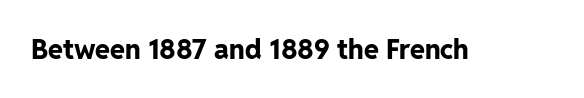
{"italic": "no", "bold": "yes", "underline": "no", "letter_spacing": "normal", "letter_spacing_em": 0.0, "glyph_px": 27}
